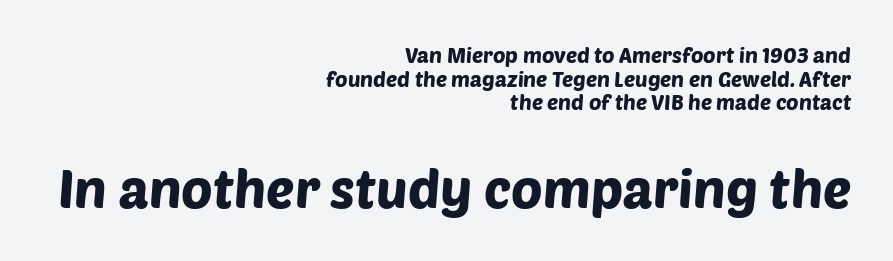
{"serif": "no", "width": "normal", "stroke_contrast": "low", "x_height": "large", "monospaced": "no", "underline": "no", "align": "right", "line_spacing": "tight", "line_spacing_ratio": 1.12, "letter_spacing": "normal", "letter_spacing_em": 0.0, "larger_block": "second", "size_ratio": 2.52, "glyph_px": 53}
